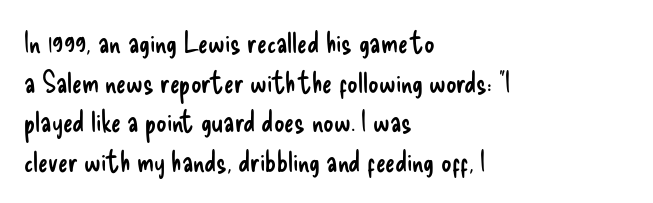
{"serif": "no", "italic": "no", "bold": "no", "weight": "regular", "width": "condensed", "stroke_contrast": "low", "x_height": "small", "monospaced": "no", "underline": "no", "align": "left", "line_spacing": "normal", "line_spacing_ratio": 1.37, "letter_spacing": "normal", "letter_spacing_em": 0.0, "glyph_px": 29}
